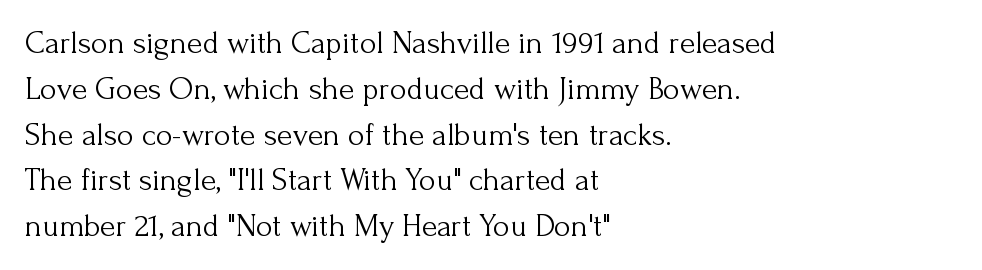
The image shows 32 px light serif type, upright; set left-aligned, normal line spacing (1.43x), normal letter spacing, not underlined; medium stroke contrast and a small x-height.
